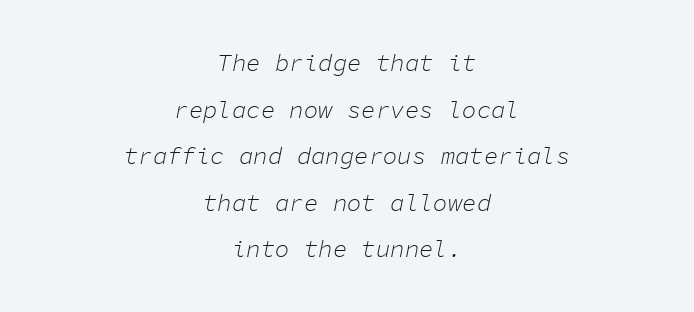
Check the space under the baseline: it is left empty. No heavy texture on the line: the type isn't bold. The axis of the letterforms is tilted away from vertical. Students, observe: this is what heavily led, spacious text looks like.
